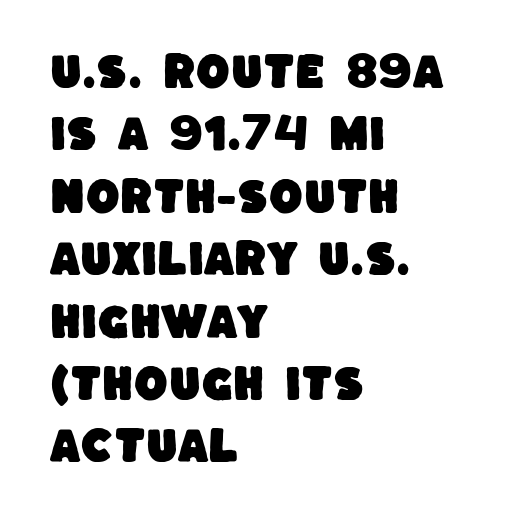
Q: Is the typeface a serif or a sans-serif typeface? A: Sans-serif.
Q: Is the text underlined? A: No.
Q: How is the paragraph aligned? A: Left-aligned.
Q: Is the spacing between letters normal or unusually wide? A: Normal.
Q: Is the spacing between lines tight, normal or loose? A: Normal.
Q: Width (condensed, normal, or wide)? A: Normal.
Q: Stroke contrast? A: Low.
Q: x-height? A: Large.
Q: Monospaced? A: No.
